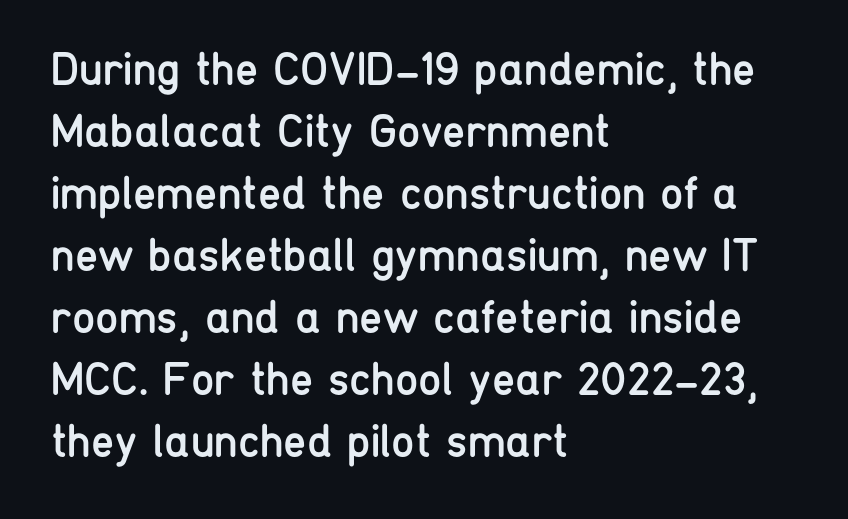
Compared with typical body copy, the letter spacing here is the same. Nothing sits at the stroke ends, so this counts as sans-serif. The face used here is proportionally spaced, like ordinary book or web type. Each stroke keeps to a modest, everyday thickness or less.
